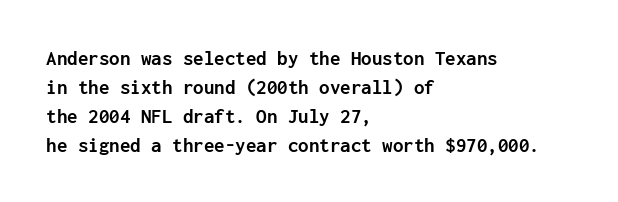
Q: Is the text bold? A: Yes.
Q: Is the text italic (slanted)? A: No, it is upright.
Q: Is the text underlined? A: No.
Q: How is the paragraph aligned? A: Left-aligned.
Q: Is the spacing between letters normal or unusually wide? A: Normal.
Q: Is the spacing between lines tight, normal or loose? A: Normal.
